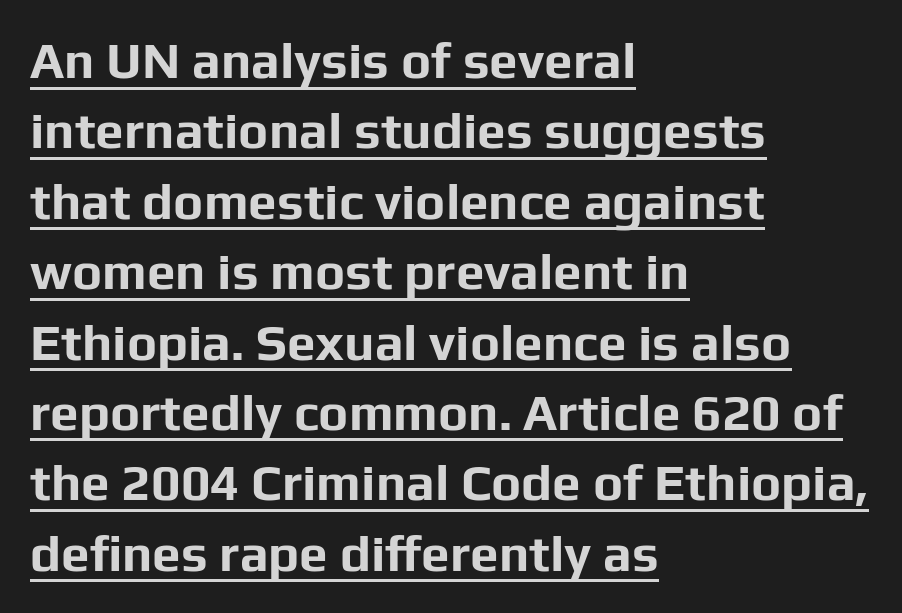
Q: Is the text bold? A: Yes.
Q: Is the text italic (slanted)? A: No, it is upright.
Q: Is the typeface a serif or a sans-serif typeface? A: Sans-serif.
Q: Is the text underlined? A: Yes.
Q: How is the paragraph aligned? A: Left-aligned.
Q: Is the spacing between letters normal or unusually wide? A: Normal.
Q: Is the spacing between lines tight, normal or loose? A: Normal.
Q: Width (condensed, normal, or wide)? A: Normal.
Q: Stroke contrast? A: Low.
Q: x-height? A: Medium.
Q: Monospaced? A: No.
